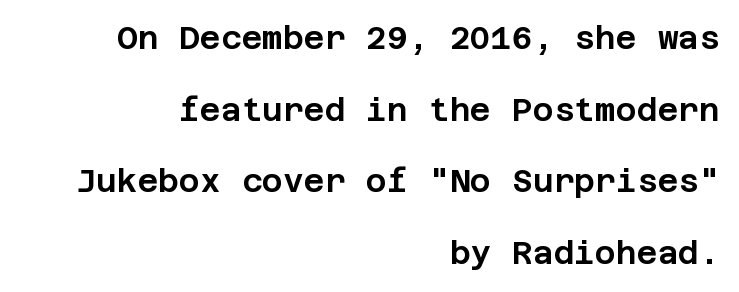
Horizontal bands of white between lines are thick stripes. When letters stand straight like this, we call the style roman or upright. Nope, no serifs anywhere on these letters. Honestly, there is no underline to notice here at all. Visually the block forms a straight wall on the right and a jagged coastline on the left.
